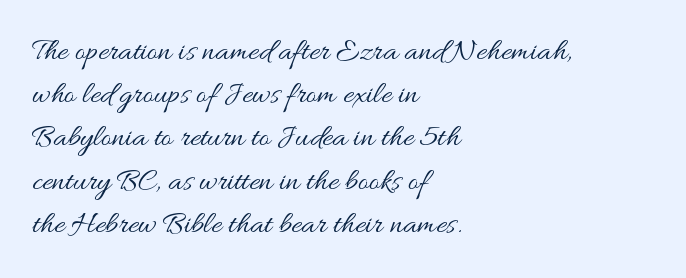
The image shows 32 px regular-weight, wide type; set left-aligned, normal line spacing (1.35x), normal letter spacing, not underlined; medium stroke contrast and a small x-height.
